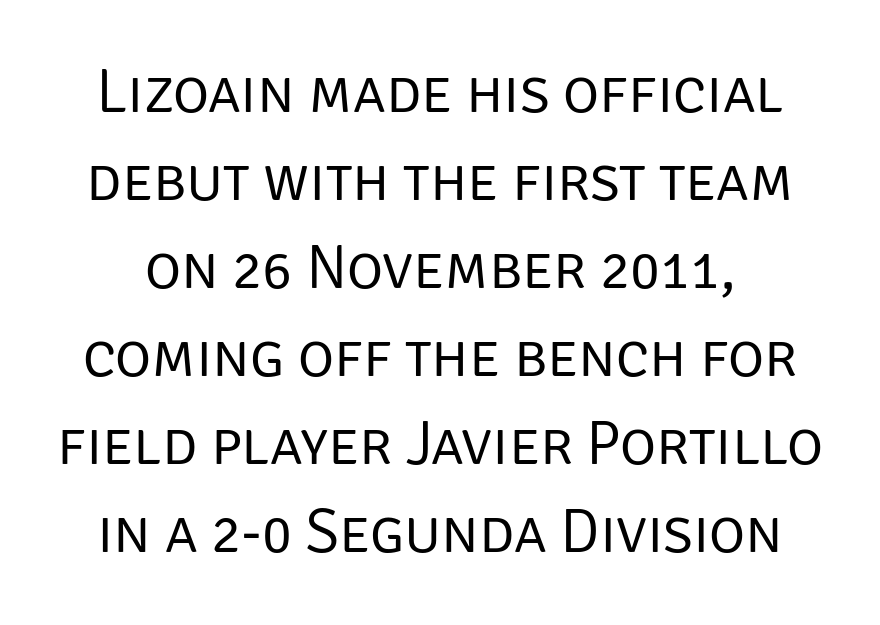
The image shows 62 px regular-weight sans-serif type, upright; set normal line spacing (1.42x), normal letter spacing, not underlined; low stroke contrast and a large x-height.
